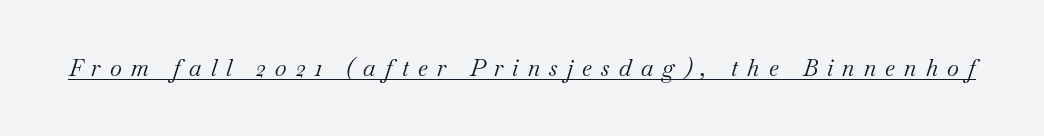
{"italic": "yes", "lean": "right", "slant_degrees": 18, "bold": "no", "underline": "yes", "letter_spacing": "wide", "letter_spacing_em": 0.4, "glyph_px": 23}
